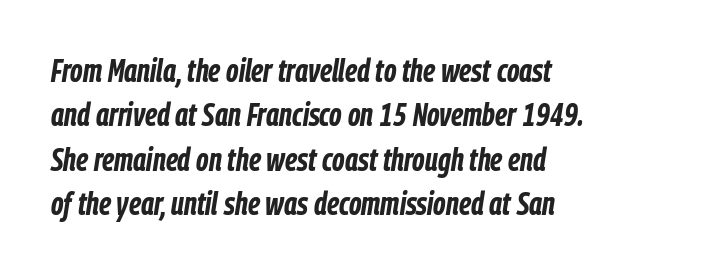
Q: Is the text bold? A: Yes.
Q: Is the text italic (slanted)? A: Yes, it leans right by about 9 degrees.
Q: Is the text underlined? A: No.
Q: How is the paragraph aligned? A: Left-aligned.
Q: Is the spacing between letters normal or unusually wide? A: Normal.
Q: Is the spacing between lines tight, normal or loose? A: Normal.
Q: Width (condensed, normal, or wide)? A: Condensed.
Q: Stroke contrast? A: Low.
Q: x-height? A: Medium.
Q: Monospaced? A: No.
